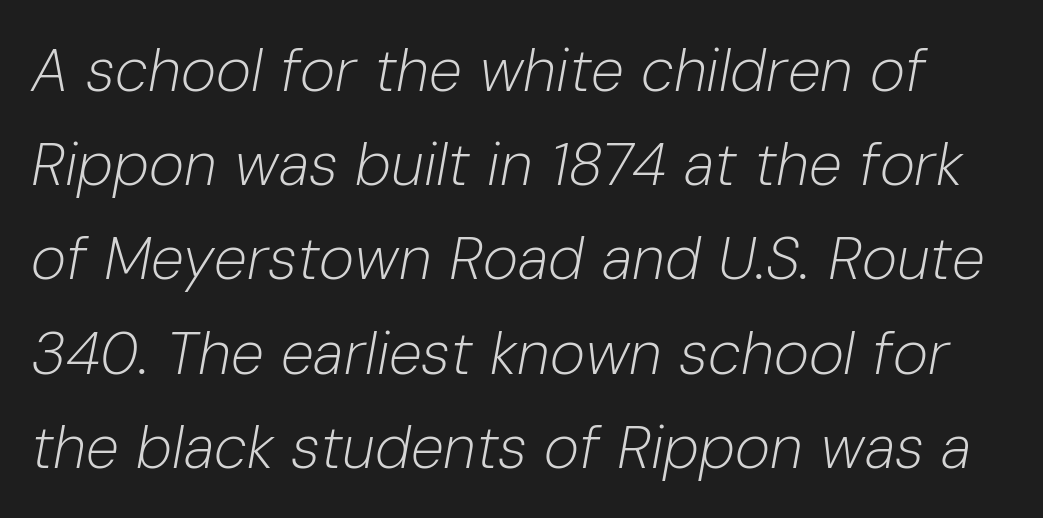
The image shows 60 px light type, italic (leaning right); set normal line spacing (1.57x), normal letter spacing, not underlined; low stroke contrast and a medium x-height.
